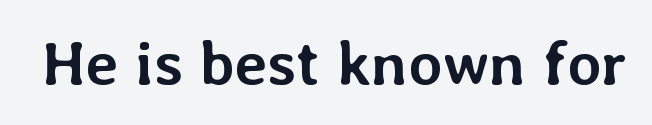
Q: Is the text bold? A: Yes.
Q: Is the text italic (slanted)? A: No, it is upright.
Q: Is the text underlined? A: No.
Q: Is the spacing between letters normal or unusually wide? A: Normal.
Q: Width (condensed, normal, or wide)? A: Normal.
Q: Stroke contrast? A: Low.
Q: x-height? A: Medium.
Q: Monospaced? A: No.
